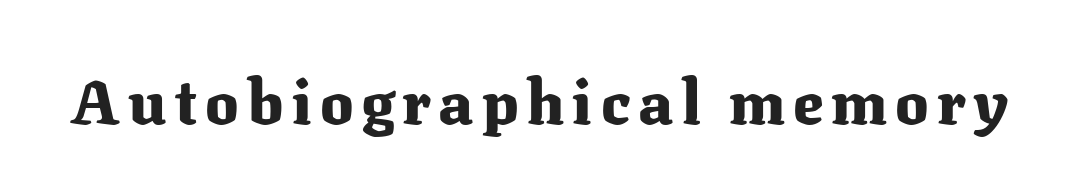
Q: Is the text bold? A: Yes.
Q: Is the text italic (slanted)? A: No, it is upright.
Q: Is the typeface a serif or a sans-serif typeface? A: Serif.
Q: Is the text underlined? A: No.
Q: Width (condensed, normal, or wide)? A: Normal.
Q: Stroke contrast? A: Medium.
Q: x-height? A: Medium.
Q: Monospaced? A: No.
